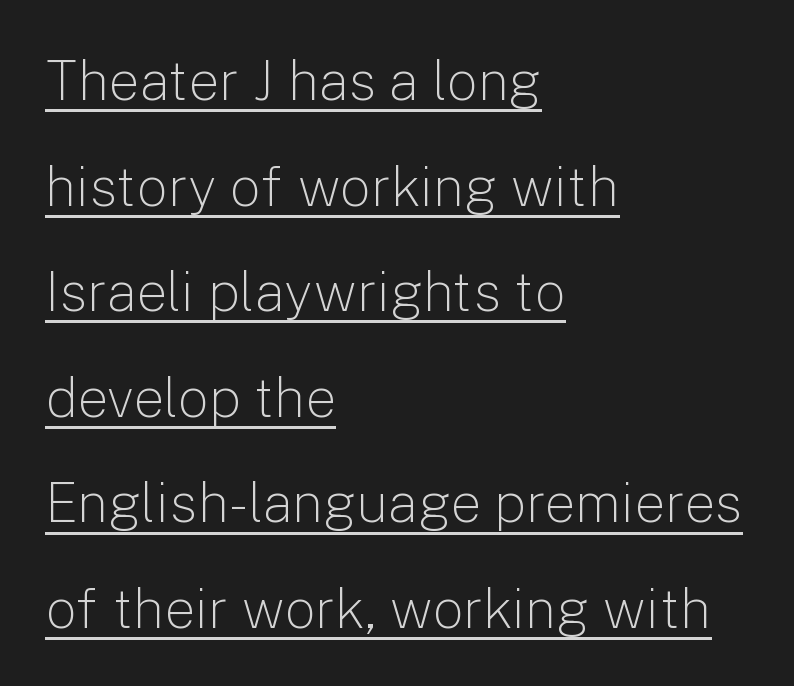
The image shows 55 px light sans-serif type, upright; set left-aligned, loose line spacing (1.92x), normal letter spacing, underlined; low stroke contrast and a medium x-height.
